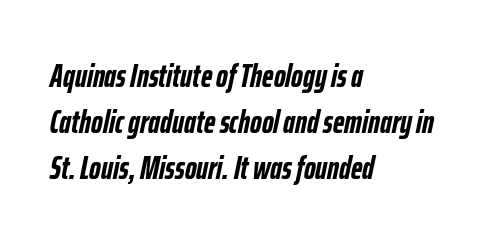
Notice how the passage keeps a crisp vertical edge on the left only. Plenty of ink on the page — the face is bold. The leading is moderate, giving the passage an even texture. This rendering features lettering with no underline. Every character sits at an angle, as italics do. The letters advance in unequal steps, a hallmark of proportional type.
